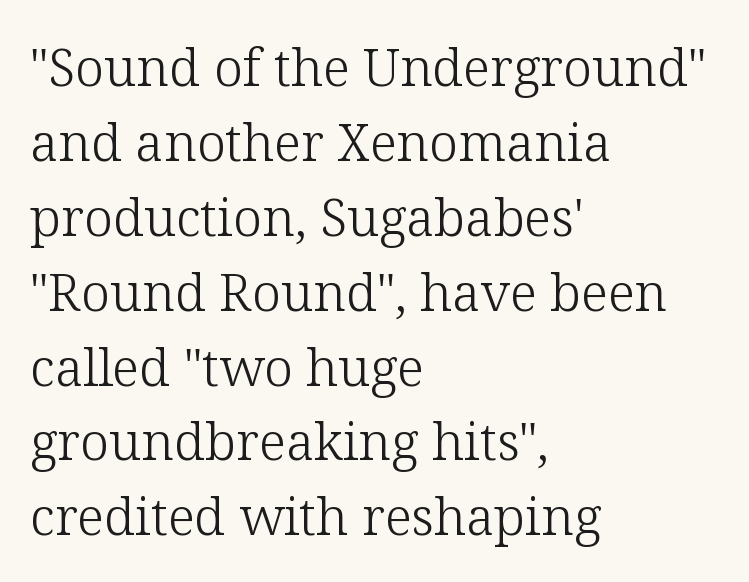
{"serif": "yes", "italic": "no", "bold": "no", "weight": "light", "width": "normal", "stroke_contrast": "low", "x_height": "medium", "monospaced": "no", "underline": "no", "align": "left", "line_spacing": "normal", "line_spacing_ratio": 1.44, "letter_spacing": "normal", "letter_spacing_em": 0.0, "glyph_px": 52}
